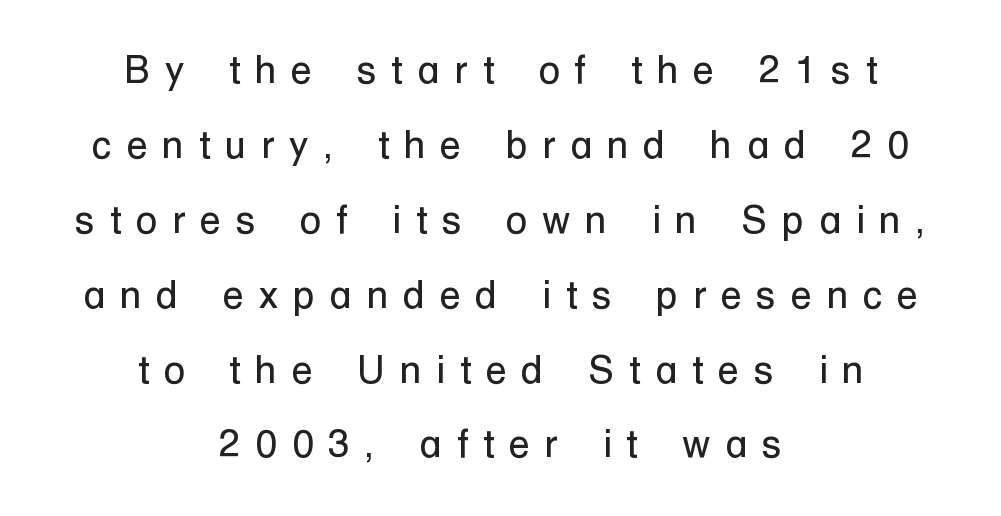
Note: no serifs on the glyphs. Underline: absent. The cut favours lightness, reaching ordinary text weight at its darkest. Leading: increased. The horizontal fit of the characters is loose and conspicuously gappy.
